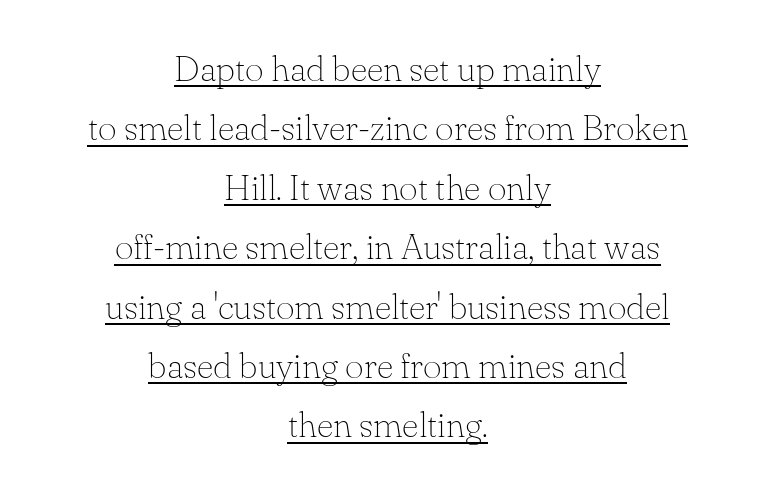
{"serif": "yes", "italic": "no", "bold": "no", "weight": "thin", "width": "normal", "stroke_contrast": "low", "x_height": "small", "monospaced": "no", "underline": "yes", "align": "center", "line_spacing": "normal", "line_spacing_ratio": 1.65, "letter_spacing": "normal", "letter_spacing_em": 0.0, "glyph_px": 36}
